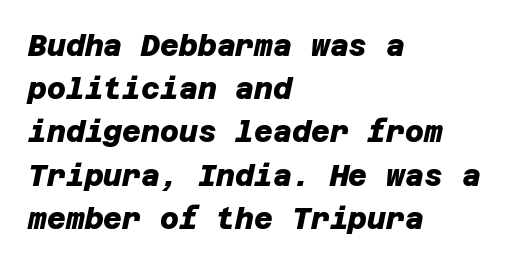
The characters display no serif detailing; their extremities are plain. Interline gaps are of average width in this sample. Bold? Absolutely — the strokes are thick and heavy. The zone under the glyphs is completely vacant.
